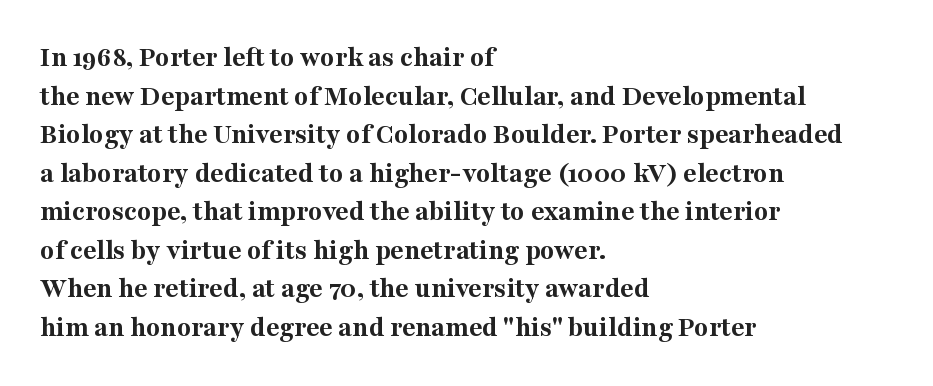
If you drew a line through each stem, it would be perfectly vertical. Here the designer chose a conventional face with non-uniform glyph widths. Between one letter and the next there's only the usual sliver of space. The glyphs in this specimen are seriffed. The block of text has a typical density, with ordinary space between rows.
